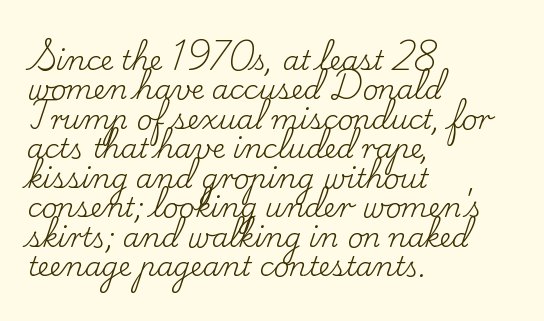
{"bold": "no", "underline": "no", "align": "left", "line_spacing": "tight", "line_spacing_ratio": 1.09, "letter_spacing": "normal", "letter_spacing_em": 0.0, "glyph_px": 27}
